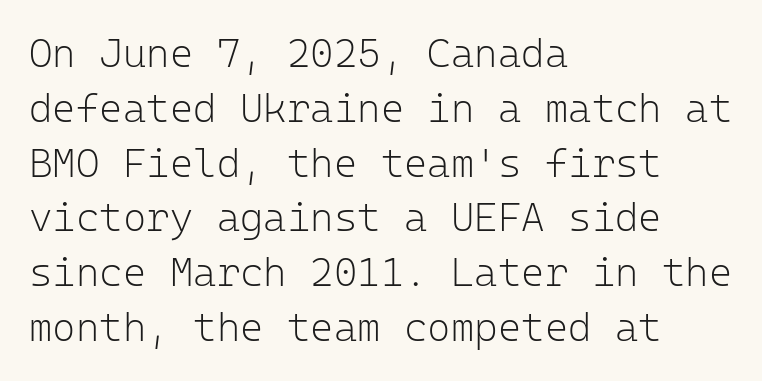
{"serif": "no", "italic": "no", "bold": "no", "weight": "light", "width": "normal", "stroke_contrast": "low", "x_height": "medium", "monospaced": "yes", "underline": "no", "align": "left", "line_spacing": "normal", "line_spacing_ratio": 1.37, "letter_spacing": "normal", "letter_spacing_em": 0.0, "glyph_px": 40}
